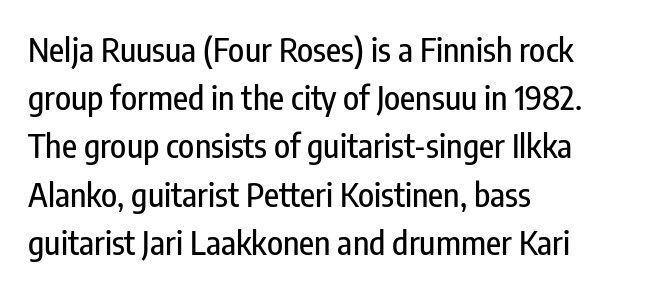
Q: Is the text italic (slanted)? A: No, it is upright.
Q: Is the typeface a serif or a sans-serif typeface? A: Sans-serif.
Q: Is the text underlined? A: No.
Q: How is the paragraph aligned? A: Left-aligned.
Q: Is the spacing between letters normal or unusually wide? A: Normal.
Q: Is the spacing between lines tight, normal or loose? A: Normal.
Q: Width (condensed, normal, or wide)? A: Condensed.
Q: Stroke contrast? A: Low.
Q: x-height? A: Medium.
Q: Monospaced? A: No.
